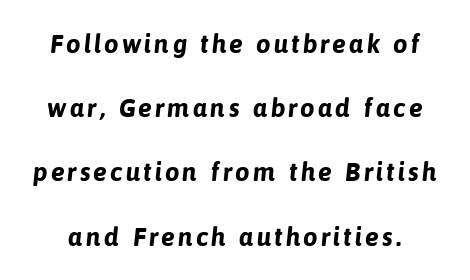
Compared with an ordinary text face, these strokes are far heavier — a full bold. Beneath every word, the page is bare. Vertical spacing — loose.
